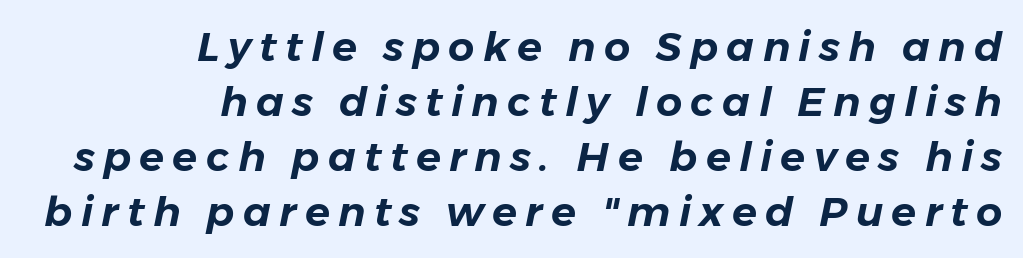
{"italic": "yes", "lean": "right", "slant_degrees": 11, "width": "normal", "stroke_contrast": "low", "x_height": "medium", "monospaced": "no", "underline": "no", "align": "right", "line_spacing": "normal", "line_spacing_ratio": 1.34, "letter_spacing": "wide", "letter_spacing_em": 0.2, "glyph_px": 41}
